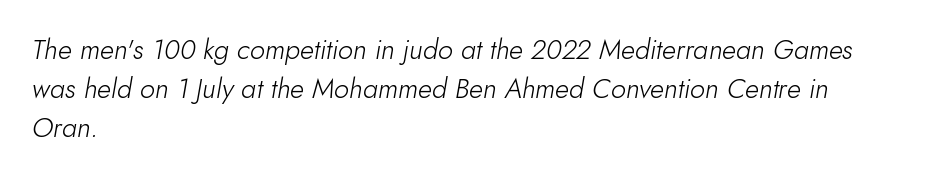
{"italic": "yes", "lean": "right", "slant_degrees": 10, "bold": "no", "underline": "no", "align": "left", "line_spacing": "normal", "line_spacing_ratio": 1.45, "letter_spacing": "normal", "letter_spacing_em": 0.0, "glyph_px": 27}
